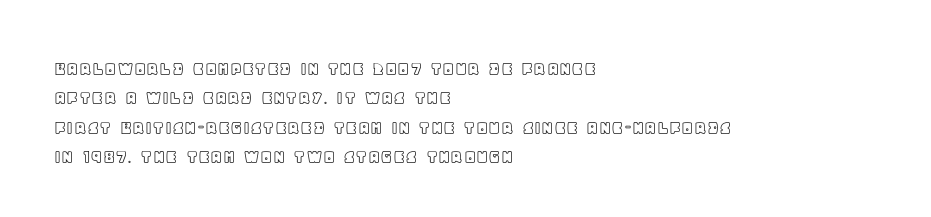
Q: Is the text italic (slanted)? A: No, it is upright.
Q: Is the text underlined? A: No.
Q: How is the paragraph aligned? A: Left-aligned.
Q: Is the spacing between letters normal or unusually wide? A: Normal.
Q: Is the spacing between lines tight, normal or loose? A: Normal.
